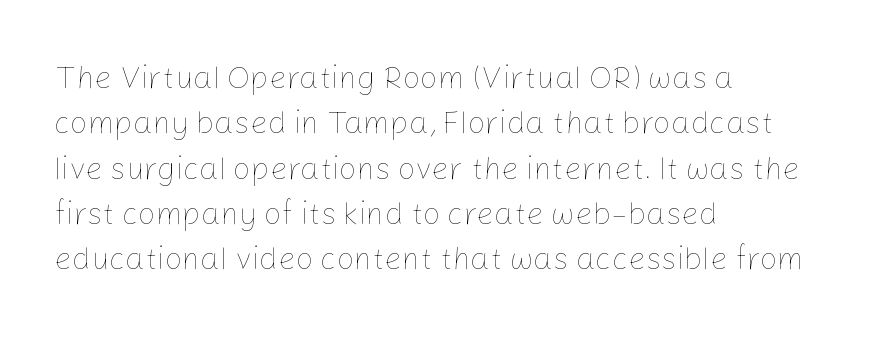
Tracking here is standard; glyphs follow each other at the usual distance. Heaviness? Minimal to ordinary, like unemphasized prose. Line beginnings align vertically; line endings do not. Unlike italic type, these characters show no tilt at all. A clean baseline with only descenders dipping below it.
